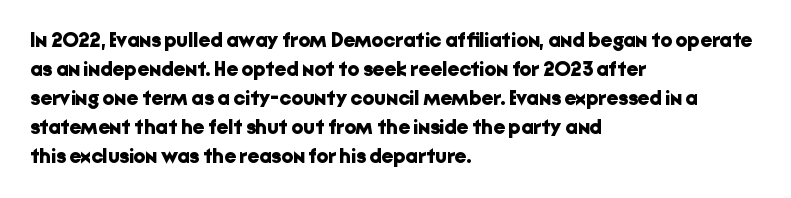
The lines are quadded left. These lines keep a tight, regular rhythm from letter to letter. The gap between lines stays unmarked. It's the straight-up-and-down kind of type. The rendering uses a moderate line-height, typical for paragraphs. Pretty heavy lettering here — definitely bold.
